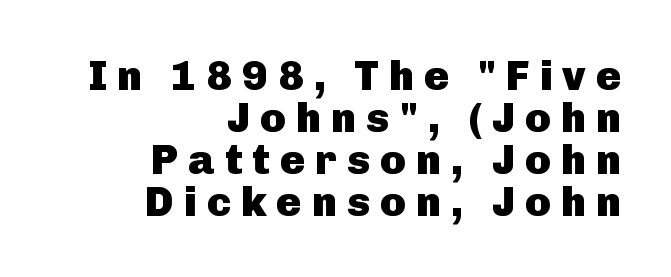
The image shows 42 px heavy sans-serif type, upright; set right-aligned, tight line spacing (1.0x), unusually wide letter spacing (+0.24 em), not underlined; low stroke contrast and a medium x-height.
